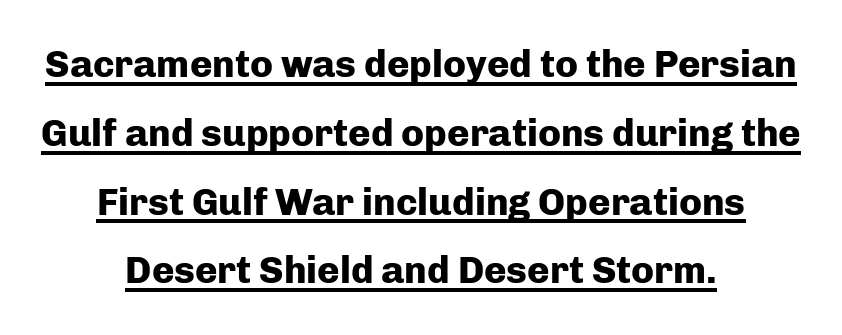
The image shows 38 px heavy sans-serif type, upright; set centered, line spacing 1.81x, normal letter spacing, underlined; low stroke contrast and a medium x-height.
